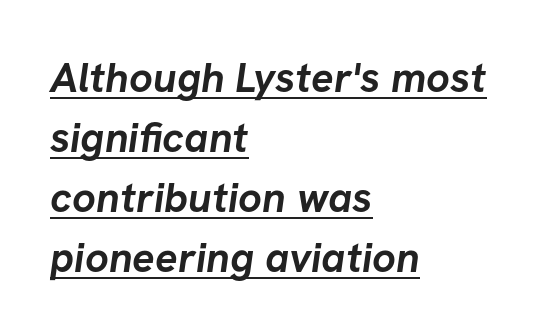
Check the space under the baseline: a stroke is drawn there. A sans-serif font was chosen for this passage. Is there much room between lines? A standard amount, neither cramped nor airy. The strokes are fattened all the way to bold.
